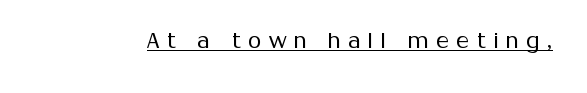
The line texture is sparse and dotted thanks to wide tracking. Vertical stems look standard width or narrower in stroke. You can tell it's not italic because the verticals are truly vertical. Underline: present.
